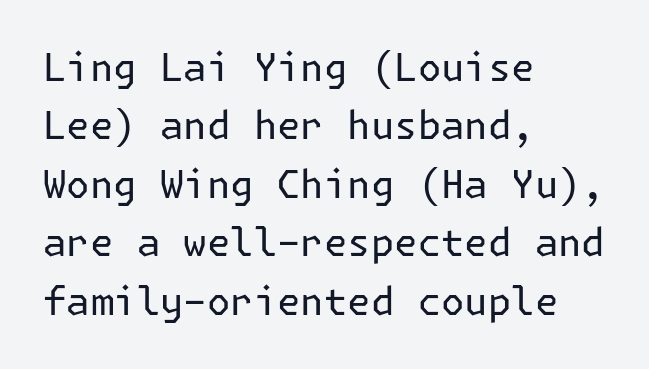
Q: Is the text bold? A: No.
Q: Is the text italic (slanted)? A: No, it is upright.
Q: Is the typeface a serif or a sans-serif typeface? A: Sans-serif.
Q: Is the text underlined? A: No.
Q: How is the paragraph aligned? A: Left-aligned.
Q: Is the spacing between letters normal or unusually wide? A: Normal.
Q: Is the spacing between lines tight, normal or loose? A: Normal.
Q: Width (condensed, normal, or wide)? A: Normal.
Q: Stroke contrast? A: Low.
Q: x-height? A: Medium.
